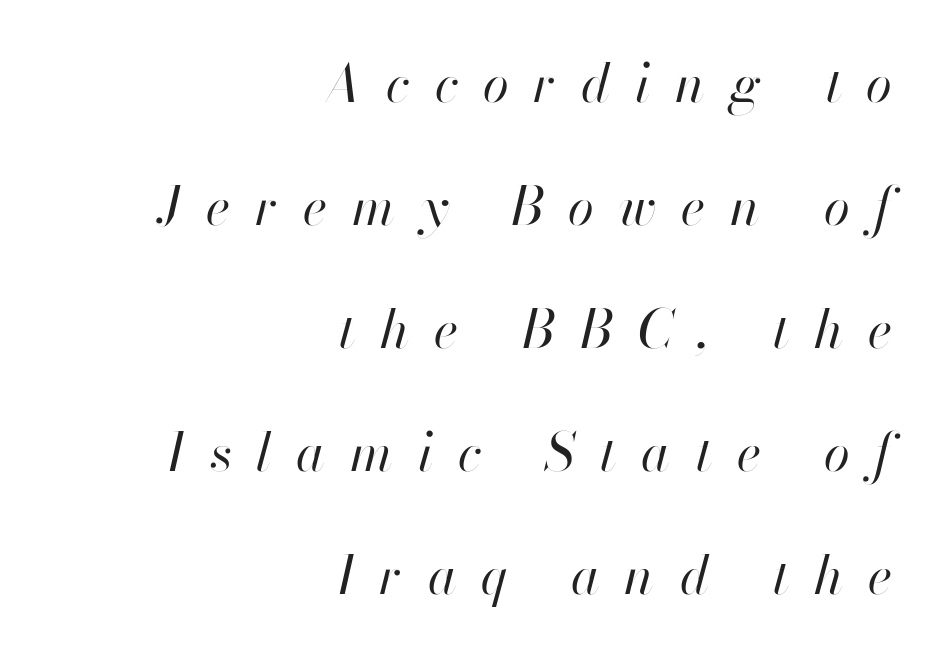
Q: Is the text bold? A: No.
Q: Is the text italic (slanted)? A: Yes, it leans right by about 13 degrees.
Q: Is the text underlined? A: No.
Q: How is the paragraph aligned? A: Right-aligned.
Q: Is the spacing between letters normal or unusually wide? A: Unusually wide.
Q: Is the spacing between lines tight, normal or loose? A: Loose.
Q: Width (condensed, normal, or wide)? A: Normal.
Q: Stroke contrast? A: High.
Q: x-height? A: Small.
Q: Monospaced? A: No.
